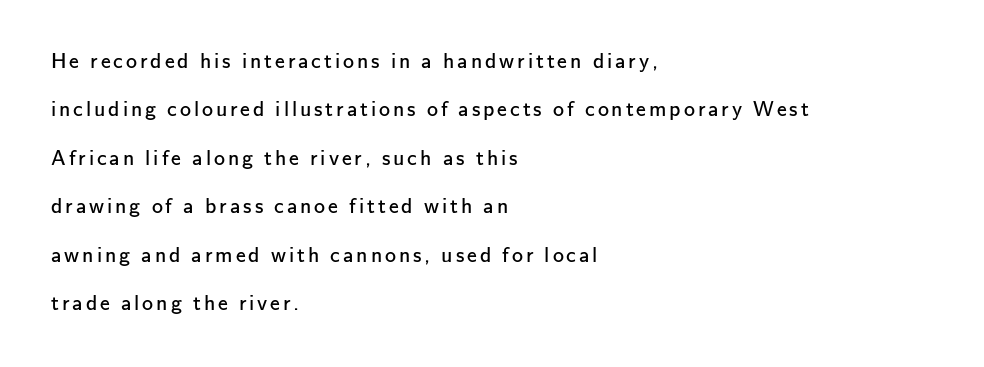
The typography opts for an upright posture over an oblique one. Reading down the column, the eye jumps a long way to each next line. A quiet, ordinary-to-light weight characterises the typeface. A classic flush-left, rag-right setting is used for this passage. Rule under the text: the space is simply empty.
